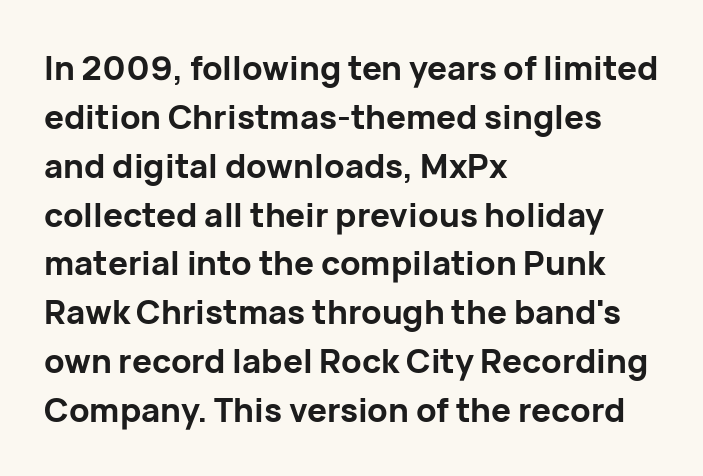
Q: Is the text bold? A: Yes.
Q: Is the text italic (slanted)? A: No, it is upright.
Q: Is the typeface a serif or a sans-serif typeface? A: Sans-serif.
Q: Is the text underlined? A: No.
Q: How is the paragraph aligned? A: Left-aligned.
Q: Is the spacing between letters normal or unusually wide? A: Normal.
Q: Is the spacing between lines tight, normal or loose? A: Normal.
Q: Width (condensed, normal, or wide)? A: Normal.
Q: Stroke contrast? A: Low.
Q: x-height? A: Medium.
Q: Monospaced? A: No.
